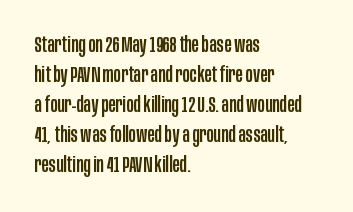
{"italic": "no", "underline": "no", "align": "left", "line_spacing": "normal", "line_spacing_ratio": 1.36, "letter_spacing": "normal", "letter_spacing_em": 0.0, "glyph_px": 22}
